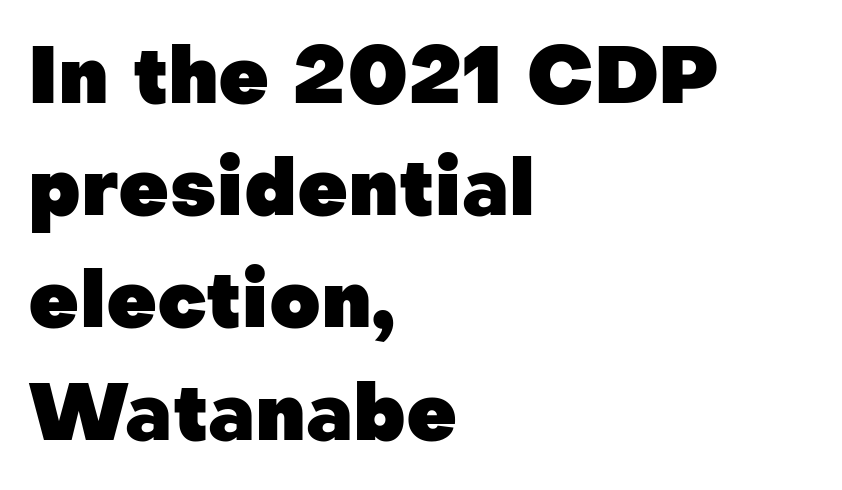
{"serif": "no", "italic": "no", "bold": "yes", "weight": "heavy", "width": "normal", "stroke_contrast": "low", "x_height": "medium", "monospaced": "no", "underline": "no", "align": "left", "line_spacing": "normal", "line_spacing_ratio": 1.42, "letter_spacing": "normal", "letter_spacing_em": 0.0, "glyph_px": 79}
